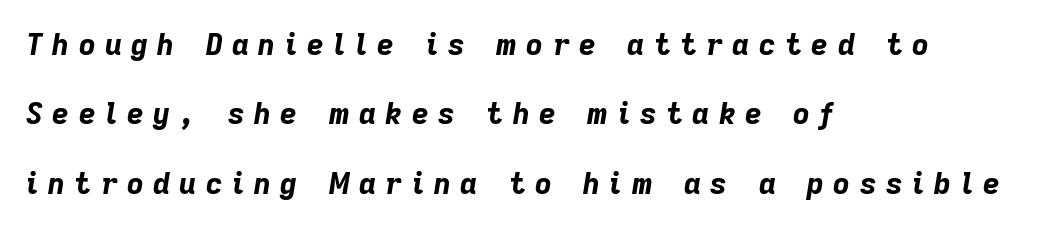
{"italic": "yes", "lean": "right", "slant_degrees": 9, "bold": "yes", "weight": "bold", "width": "normal", "stroke_contrast": "low", "x_height": "medium", "monospaced": "no", "underline": "no", "align": "left", "line_spacing": "loose", "line_spacing_ratio": 2.39, "letter_spacing": "wide", "letter_spacing_em": 0.33, "glyph_px": 29}
